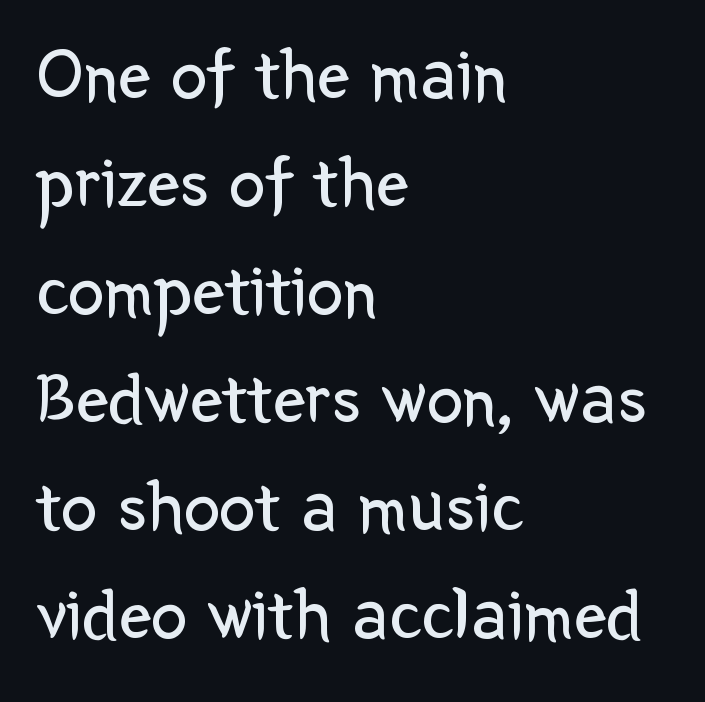
The lines in this sample share a left origin and differ only in where they stop. The type family on display is of the sans-serif kind. The face used here is proportionally spaced, like ordinary book or web type. The characters are drawn with everyday or finer stroke widths. Inter-character spacing is left at the font's built-in metrics.
